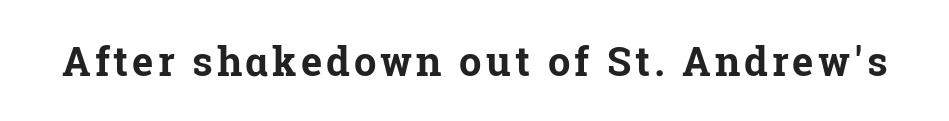
The image shows 40 px bold serif type, upright; set not underlined; low stroke contrast and a medium x-height.
